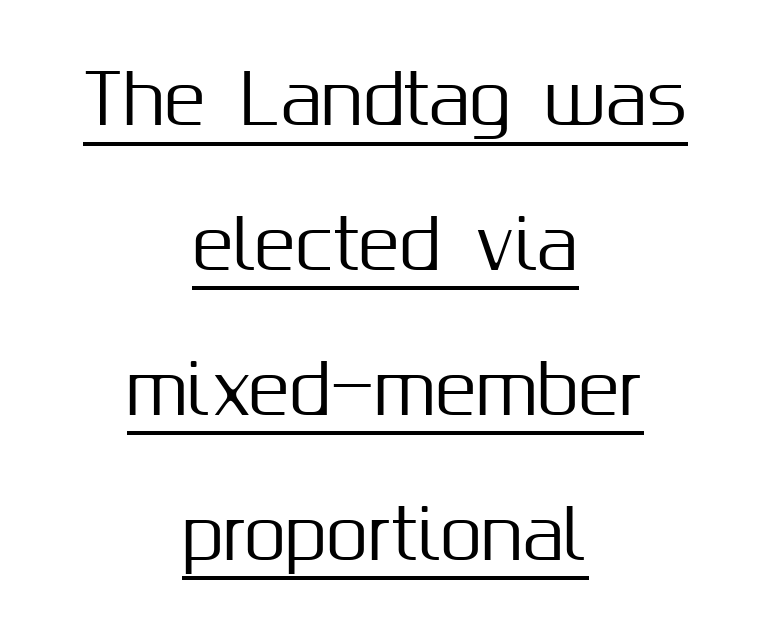
The image shows 68 px sans-serif type, upright; set centered, loose line spacing (2.13x), normal letter spacing, underlined; medium stroke contrast and a medium x-height.
